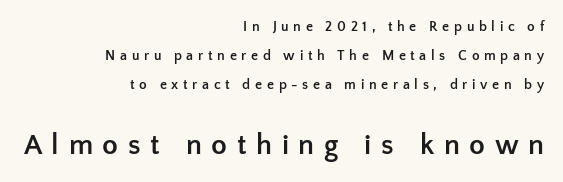
Q: Is the text bold? A: Yes.
Q: Is the text italic (slanted)? A: No, it is upright.
Q: Is the typeface a serif or a sans-serif typeface? A: Sans-serif.
Q: Is the text underlined? A: No.
Q: How is the paragraph aligned? A: Right-aligned.
Q: Is the spacing between letters normal or unusually wide? A: Unusually wide.
Q: Is the spacing between lines tight, normal or loose? A: Loose.
Q: Which block of text is set in a larger size, the first (top) or the second (bottom)? A: The second (bottom) one.
Q: Width (condensed, normal, or wide)? A: Normal.
Q: Stroke contrast? A: Low.
Q: x-height? A: Medium.
Q: Monospaced? A: No.
